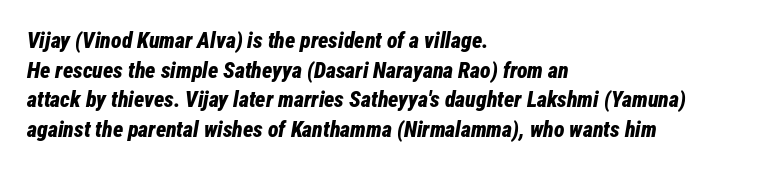
Q: Is the text bold? A: Yes.
Q: Is the text italic (slanted)? A: Yes, it leans right by about 12 degrees.
Q: Is the text underlined? A: No.
Q: How is the paragraph aligned? A: Left-aligned.
Q: Is the spacing between letters normal or unusually wide? A: Normal.
Q: Is the spacing between lines tight, normal or loose? A: Normal.
